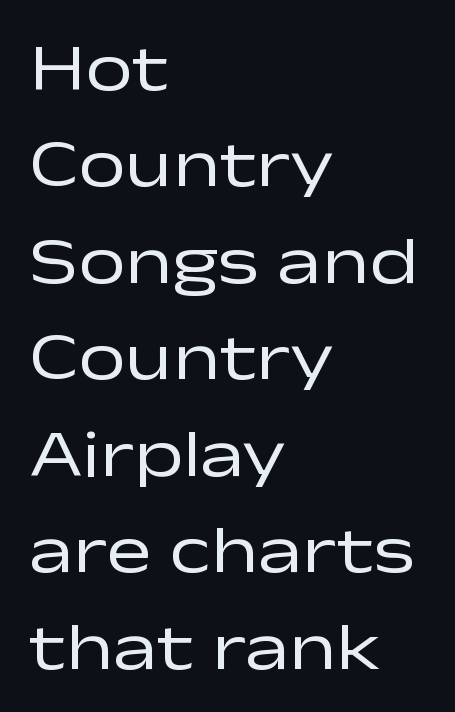
The image shows 67 px regular-weight, wide sans-serif type, upright; set left-aligned, normal line spacing (1.44x), normal letter spacing, not underlined; low stroke contrast and a medium x-height.
